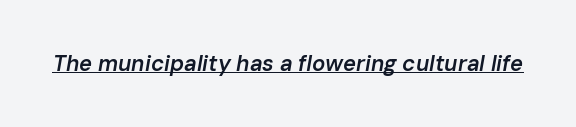
The image shows 22 px text type, italic (leaning right); set normal letter spacing, underlined.
